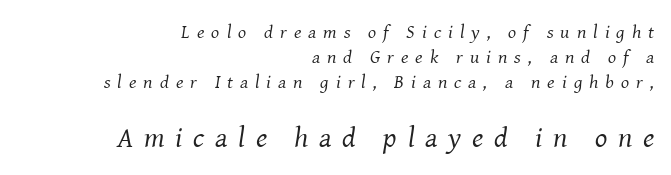
A typesetter would call this leading conventional body-copy spacing. Caption: upper text group reduced, lower text group enlarged. The ragged edge is on the left, which tells us the setting is flush right. Anything drawn beneath the words? Only blank space.
